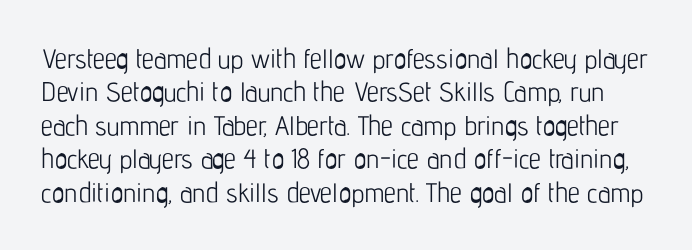
Upright lettering throughout. Default kerning and tracking; the words read as compact shapes. Descenders are the only things crossing below the line. No chunkiness to these letters — they're not bold.
